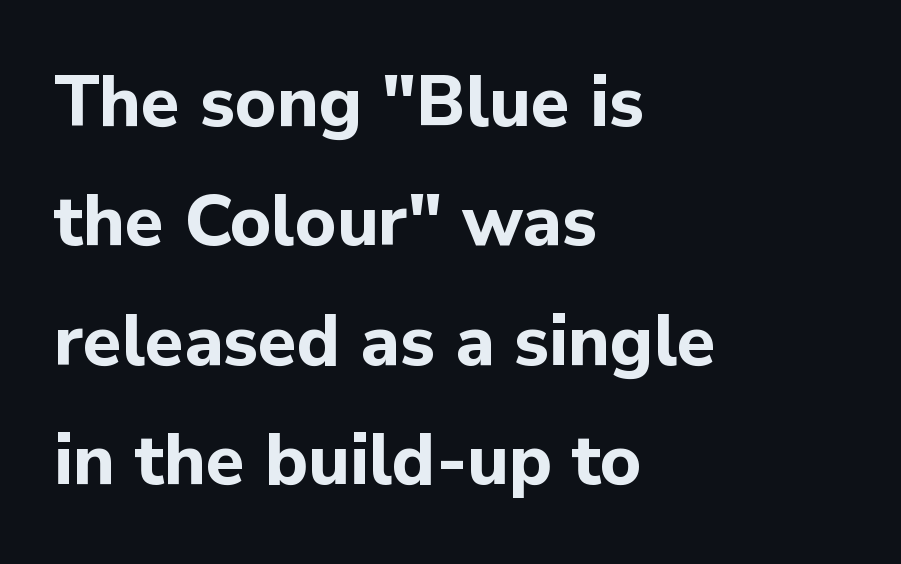
The image shows 71 px bold sans-serif type, upright; set left-aligned, normal line spacing (1.68x), normal letter spacing, not underlined; low stroke contrast and a medium x-height.
